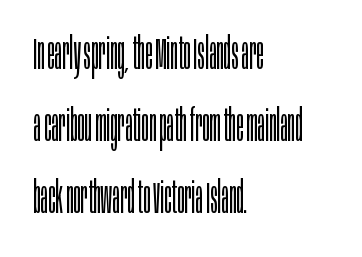
Beneath every word, the page is bare. The typesetter chose a ragged-right arrangement here. This rendering leaves character spacing at its baseline value. Serifs: no, the terminals of the letterforms are clean.
